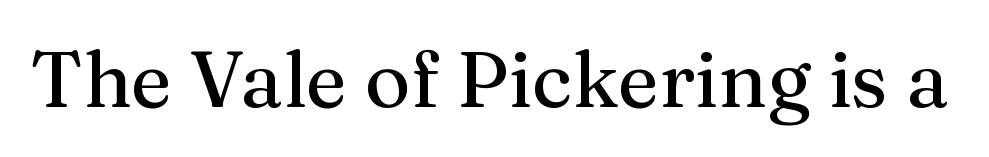
The image shows 78 px serif type, upright; set normal letter spacing, not underlined; medium stroke contrast and a medium x-height.
